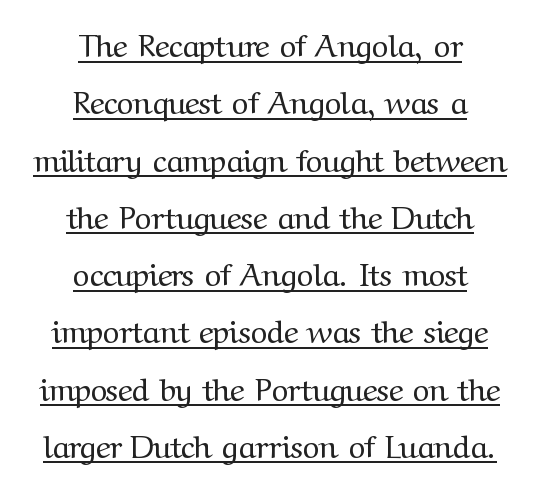
Tracking here is standard; glyphs follow each other at the usual distance. Check where the strokes stop: tiny serifs finish them off. You can tell it's not italic because the verticals are truly vertical. The text block is weighted toward neither margin, spreading evenly from the middle. Each line of the rendering has a horizontal stroke beneath the glyphs.
